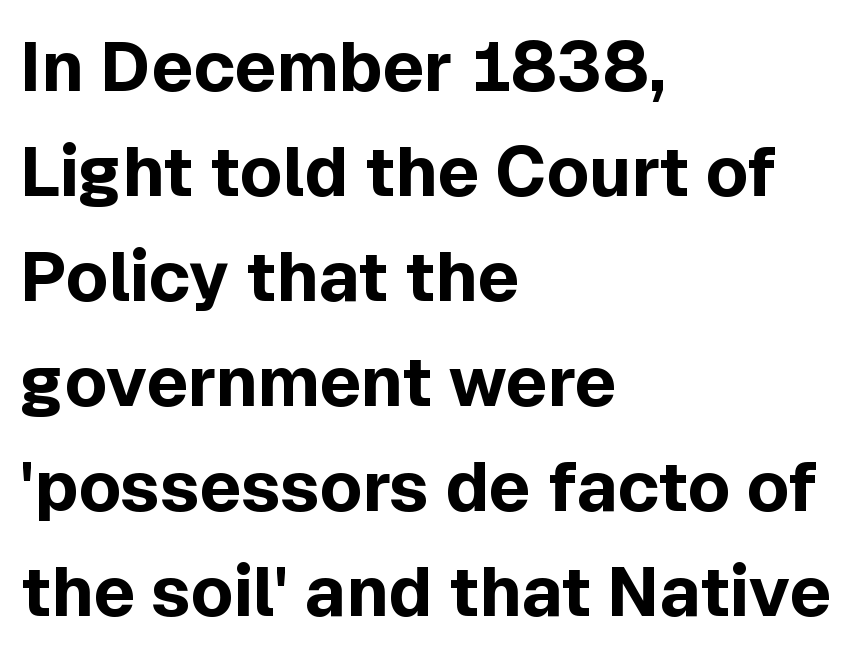
Ordinary non-slanted type is in use. These lines are composed in type without serifs. The strokes are fattened all the way to bold. The lines in this sample share a left origin and differ only in where they stop. How would I describe the line gaps? Plain and ordinary. The passage shown is typed in a proportional face where columns would drift.
